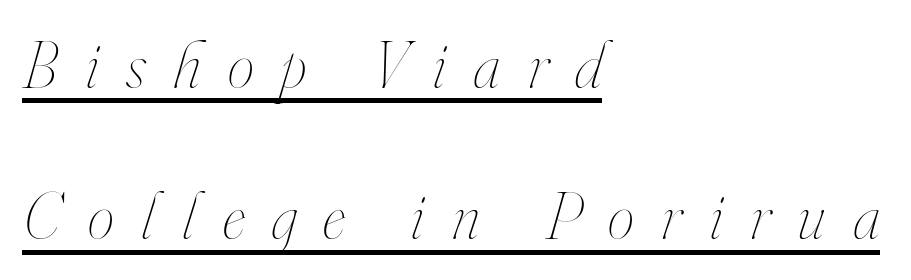
{"italic": "yes", "lean": "right", "slant_degrees": 16, "bold": "no", "weight": "thin", "width": "condensed", "stroke_contrast": "high", "x_height": "small", "monospaced": "no", "underline": "yes", "align": "left", "line_spacing": "loose", "line_spacing_ratio": 2.26, "letter_spacing": "wide", "letter_spacing_em": 0.41, "glyph_px": 67}
